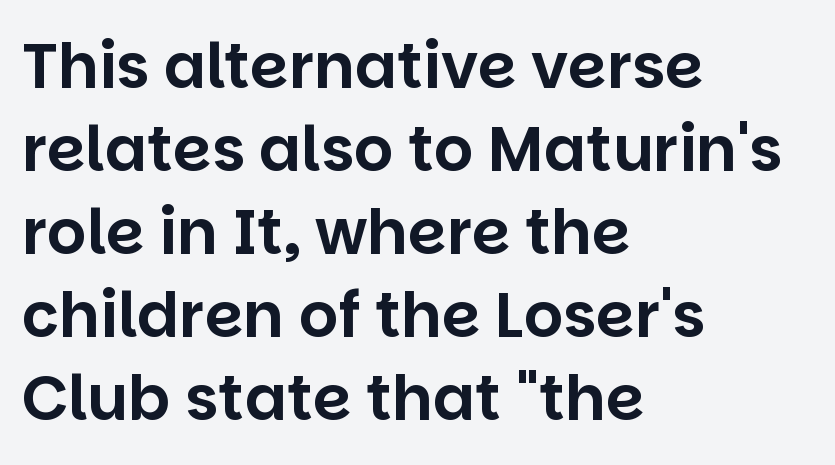
The image shows 62 px sans-serif type, upright; set left-aligned, normal line spacing (1.34x), normal letter spacing, not underlined; low stroke contrast and a large x-height.
